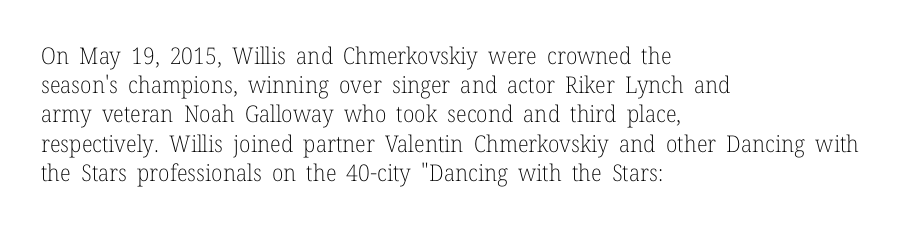
Nothing unusual about the tracking: characters are spaced as the font intends. Caption: multi-line text, flush left, ragged right. How would I describe the line gaps? Plain and ordinary. Unbolded letterforms with no extra heft.
